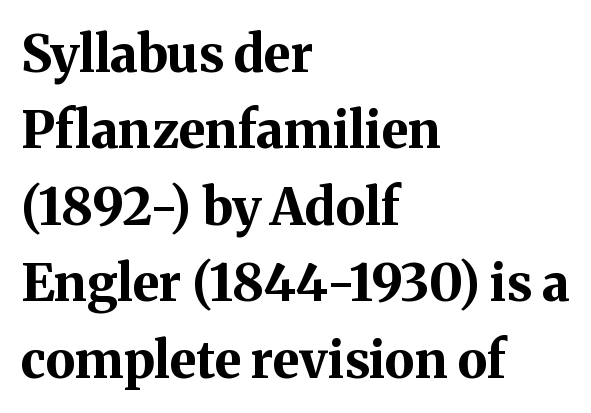
Rendered with straight, roman letterforms. The zone under the glyphs is completely vacant. The line texture is even and compact thanks to regular tracking. The passage shown stacks its lines at a standard gap.
